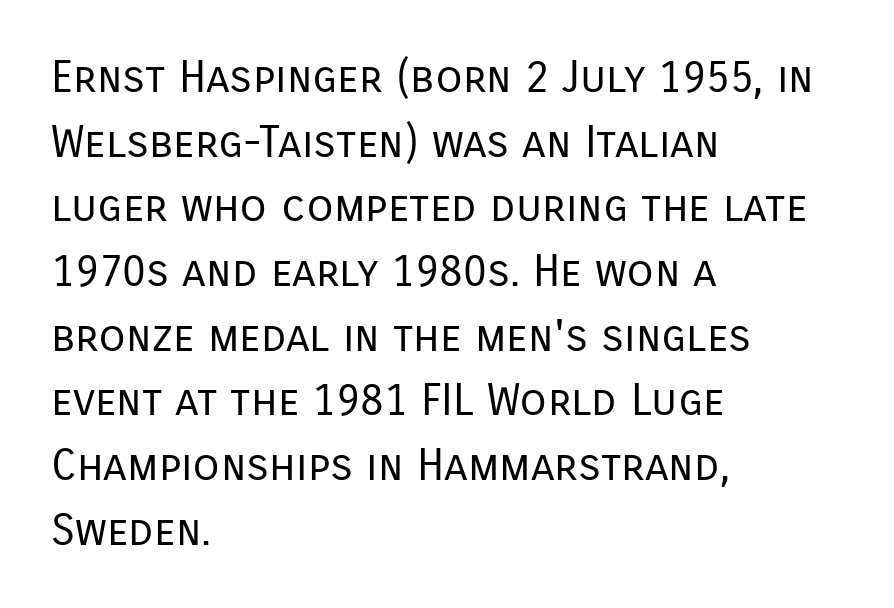
The image shows 44 px regular-weight sans-serif type, upright; set left-aligned, normal line spacing (1.47x), normal letter spacing, not underlined; low stroke contrast and a medium x-height.
